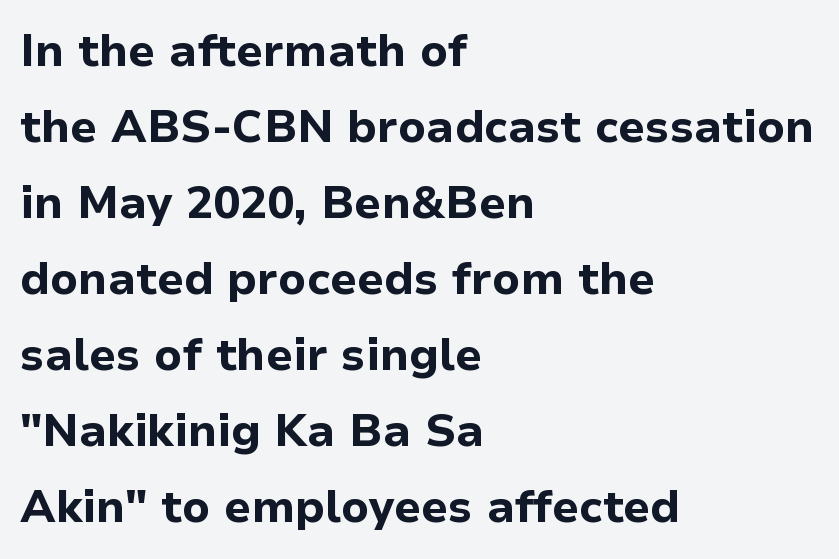
Q: Is the text bold? A: Yes.
Q: Is the text italic (slanted)? A: No, it is upright.
Q: Is the typeface a serif or a sans-serif typeface? A: Sans-serif.
Q: Is the text underlined? A: No.
Q: How is the paragraph aligned? A: Left-aligned.
Q: Is the spacing between letters normal or unusually wide? A: Normal.
Q: Is the spacing between lines tight, normal or loose? A: Normal.
Q: Width (condensed, normal, or wide)? A: Normal.
Q: Stroke contrast? A: Low.
Q: x-height? A: Medium.
Q: Monospaced? A: No.
